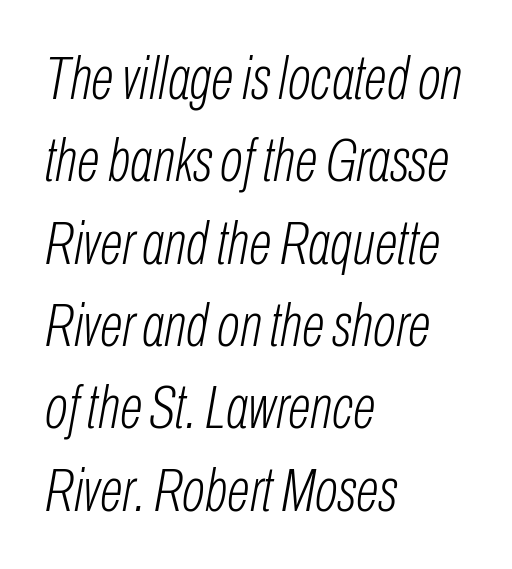
The image shows 61 px light, condensed type, italic (leaning right); set left-aligned, normal line spacing (1.35x), normal letter spacing, not underlined; low stroke contrast and a medium x-height.
